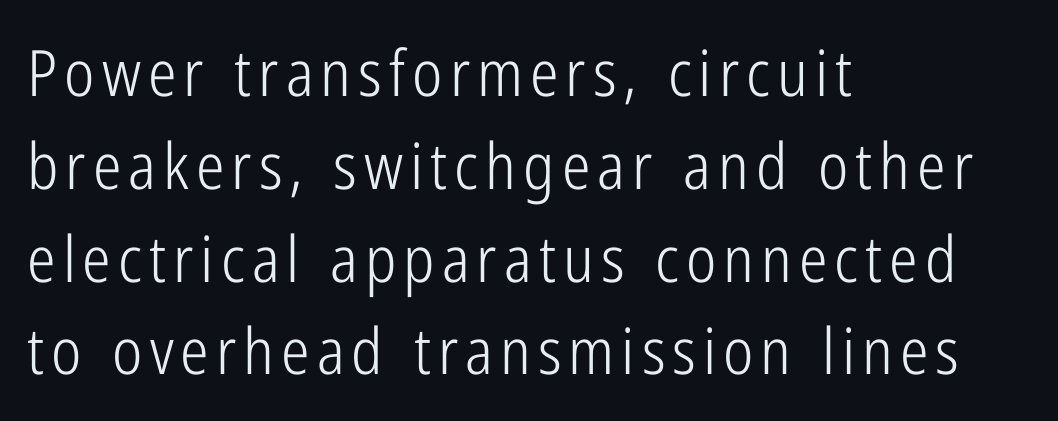
Q: Is the text bold? A: No.
Q: Is the text italic (slanted)? A: No, it is upright.
Q: Is the typeface a serif or a sans-serif typeface? A: Sans-serif.
Q: Is the text underlined? A: No.
Q: How is the paragraph aligned? A: Left-aligned.
Q: Is the spacing between lines tight, normal or loose? A: Normal.
Q: Width (condensed, normal, or wide)? A: Condensed.
Q: Stroke contrast? A: Low.
Q: x-height? A: Medium.
Q: Monospaced? A: No.
